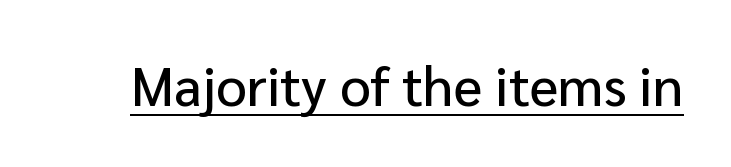
Q: Is the text italic (slanted)? A: No, it is upright.
Q: Is the typeface a serif or a sans-serif typeface? A: Sans-serif.
Q: Is the text underlined? A: Yes.
Q: Is the spacing between letters normal or unusually wide? A: Normal.
Q: Width (condensed, normal, or wide)? A: Normal.
Q: Stroke contrast? A: Low.
Q: x-height? A: Medium.
Q: Monospaced? A: No.
